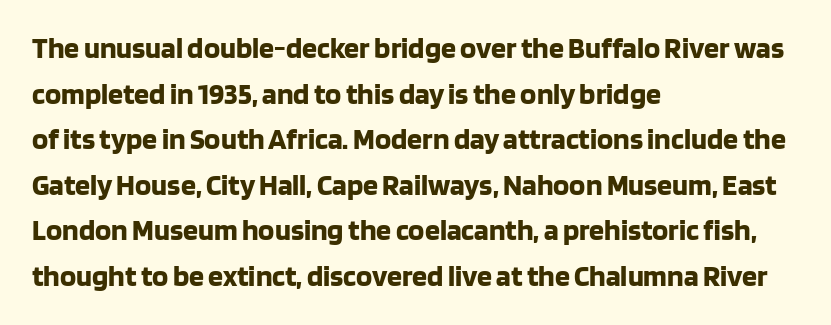
The image shows 30 px bold sans-serif type, upright; set left-aligned, normal line spacing (1.52x), normal letter spacing, not underlined; low stroke contrast and a large x-height.
